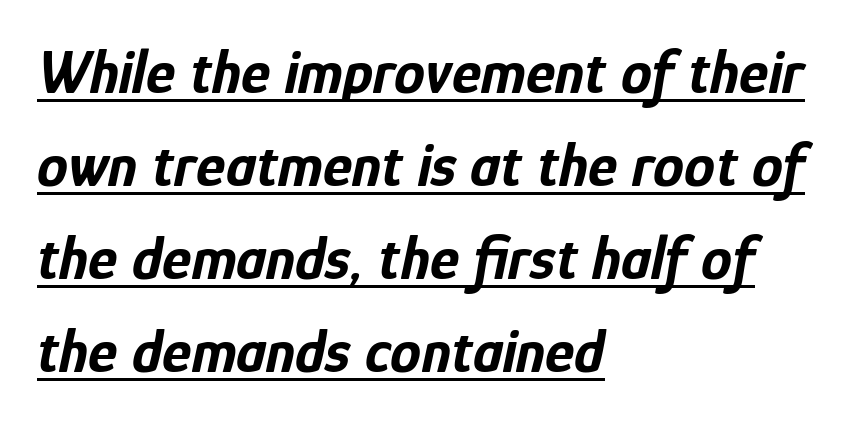
{"italic": "yes", "lean": "right", "slant_degrees": 12, "bold": "yes", "weight": "bold", "width": "condensed", "stroke_contrast": "low", "x_height": "medium", "monospaced": "no", "underline": "yes", "align": "left", "line_spacing": "normal", "line_spacing_ratio": 1.5, "letter_spacing": "normal", "letter_spacing_em": 0.0, "glyph_px": 62}
